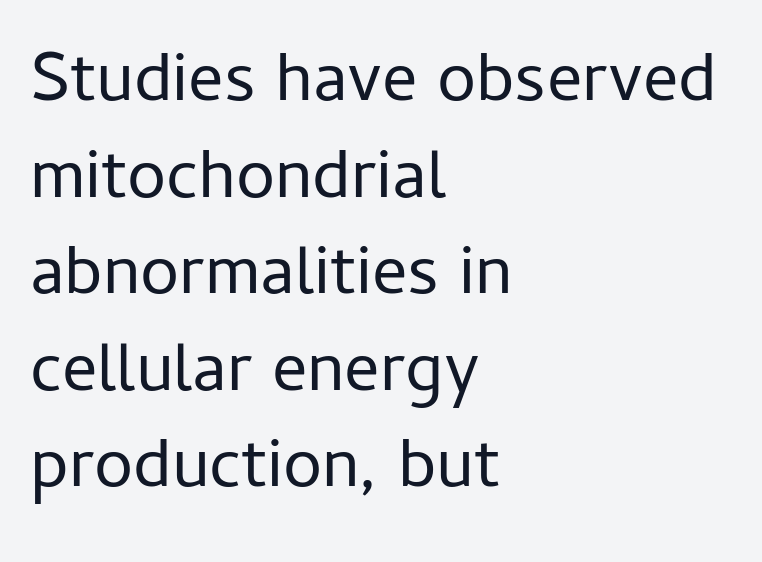
Any mark beneath the type? The region is blank. Font category for this specimen: sans-serif. The typography opts for an upright posture over an oblique one. The line texture is even and compact thanks to regular tracking.
